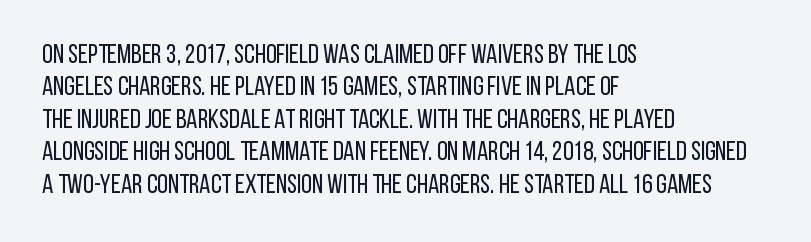
{"italic": "no", "bold": "no", "underline": "no", "align": "left", "line_spacing_ratio": 1.2, "letter_spacing": "normal", "letter_spacing_em": 0.0, "glyph_px": 27}
